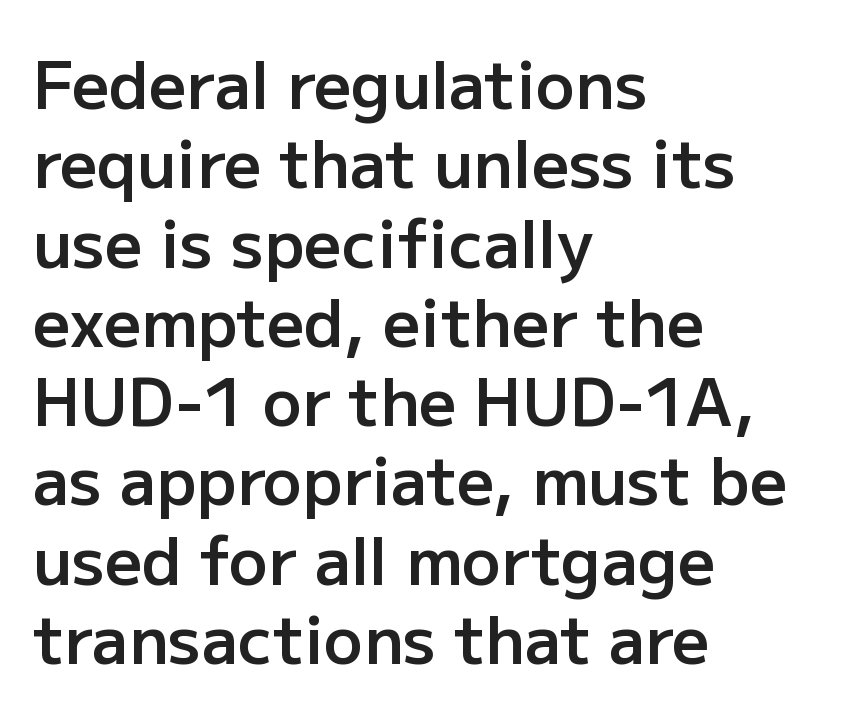
Q: Is the text bold? A: Semi-bold.
Q: Is the text italic (slanted)? A: No, it is upright.
Q: Is the typeface a serif or a sans-serif typeface? A: Sans-serif.
Q: Is the text underlined? A: No.
Q: How is the paragraph aligned? A: Left-aligned.
Q: Is the spacing between letters normal or unusually wide? A: Normal.
Q: Width (condensed, normal, or wide)? A: Normal.
Q: Stroke contrast? A: Low.
Q: x-height? A: Medium.
Q: Monospaced? A: No.
